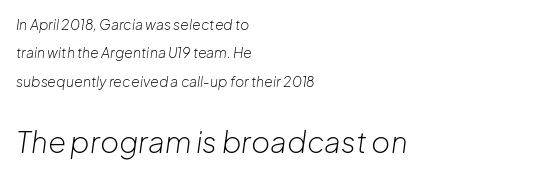
{"italic": "yes", "lean": "right", "slant_degrees": 8, "bold": "no", "weight": "light", "width": "normal", "stroke_contrast": "low", "x_height": "medium", "monospaced": "no", "underline": "no", "align": "left", "line_spacing": "loose", "line_spacing_ratio": 2.02, "letter_spacing": "normal", "letter_spacing_em": 0.0, "larger_block": "second", "size_ratio": 2.07, "glyph_px": 29}
